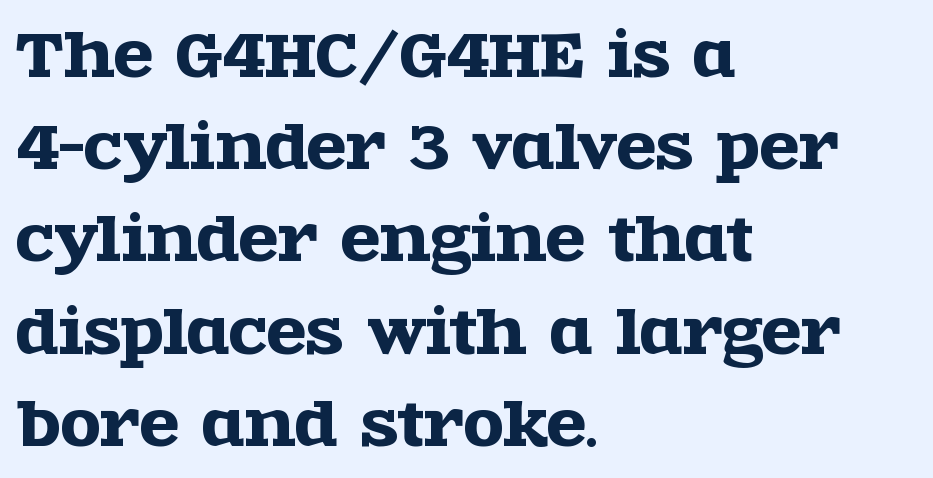
Q: Is the text italic (slanted)? A: No, it is upright.
Q: Is the typeface a serif or a sans-serif typeface? A: Serif.
Q: Is the text underlined? A: No.
Q: How is the paragraph aligned? A: Left-aligned.
Q: Is the spacing between letters normal or unusually wide? A: Normal.
Q: Is the spacing between lines tight, normal or loose? A: Normal.
Q: Width (condensed, normal, or wide)? A: Wide.
Q: x-height? A: Large.
Q: Monospaced? A: No.
